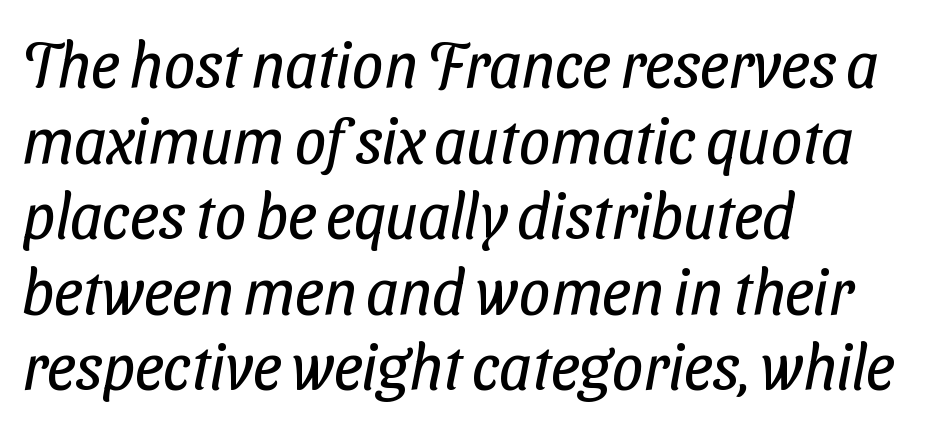
Q: Is the text bold? A: No.
Q: Is the typeface a serif or a sans-serif typeface? A: Sans-serif.
Q: Is the text underlined? A: No.
Q: How is the paragraph aligned? A: Left-aligned.
Q: Is the spacing between letters normal or unusually wide? A: Normal.
Q: Width (condensed, normal, or wide)? A: Condensed.
Q: Stroke contrast? A: Low.
Q: x-height? A: Medium.
Q: Monospaced? A: No.
